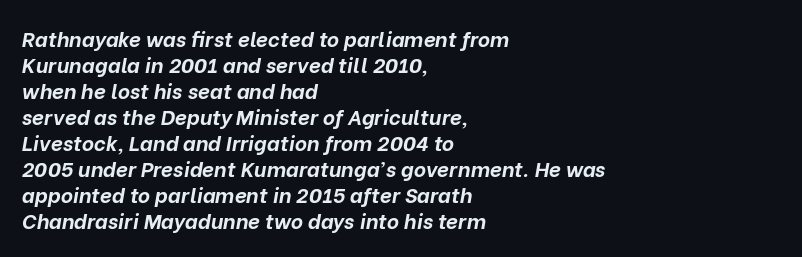
The image shows 21 px bold type, italic (leaning right); set left-aligned, line spacing 1.24x, normal letter spacing, not underlined.
